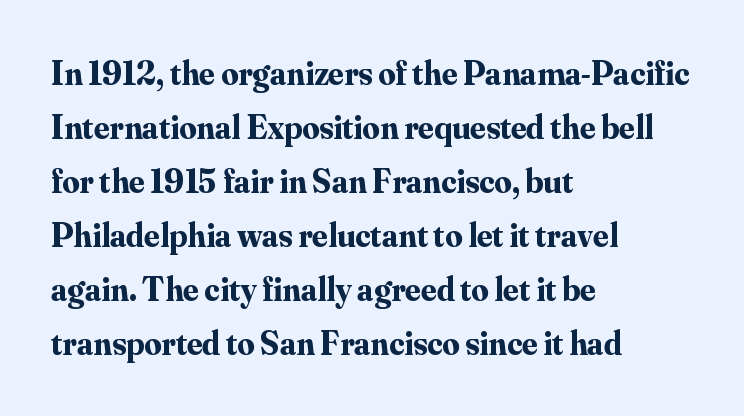
{"serif": "yes", "italic": "no", "bold": "yes", "weight": "bold", "width": "normal", "stroke_contrast": "medium", "x_height": "small", "monospaced": "no", "underline": "no", "align": "left", "line_spacing": "normal", "line_spacing_ratio": 1.59, "letter_spacing": "normal", "letter_spacing_em": 0.0, "glyph_px": 34}
